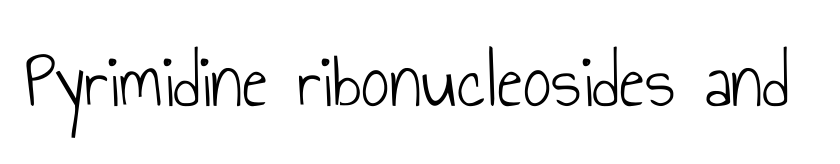
Q: Is the text bold? A: No.
Q: Is the text italic (slanted)? A: No, it is upright.
Q: Is the typeface a serif or a sans-serif typeface? A: Sans-serif.
Q: Is the text underlined? A: No.
Q: Is the spacing between letters normal or unusually wide? A: Normal.
Q: Width (condensed, normal, or wide)? A: Condensed.
Q: Stroke contrast? A: Low.
Q: x-height? A: Small.
Q: Monospaced? A: No.
